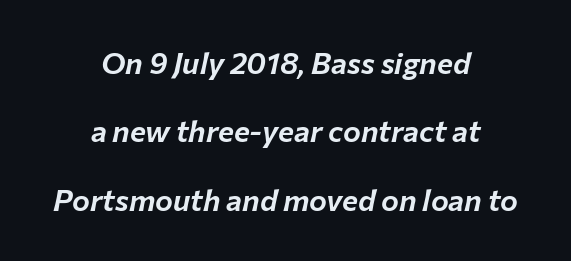
{"italic": "yes", "lean": "right", "slant_degrees": 12, "width": "normal", "stroke_contrast": "low", "x_height": "medium", "monospaced": "no", "underline": "no", "align": "center", "line_spacing": "loose", "line_spacing_ratio": 2.28, "letter_spacing": "normal", "letter_spacing_em": 0.0, "glyph_px": 30}
